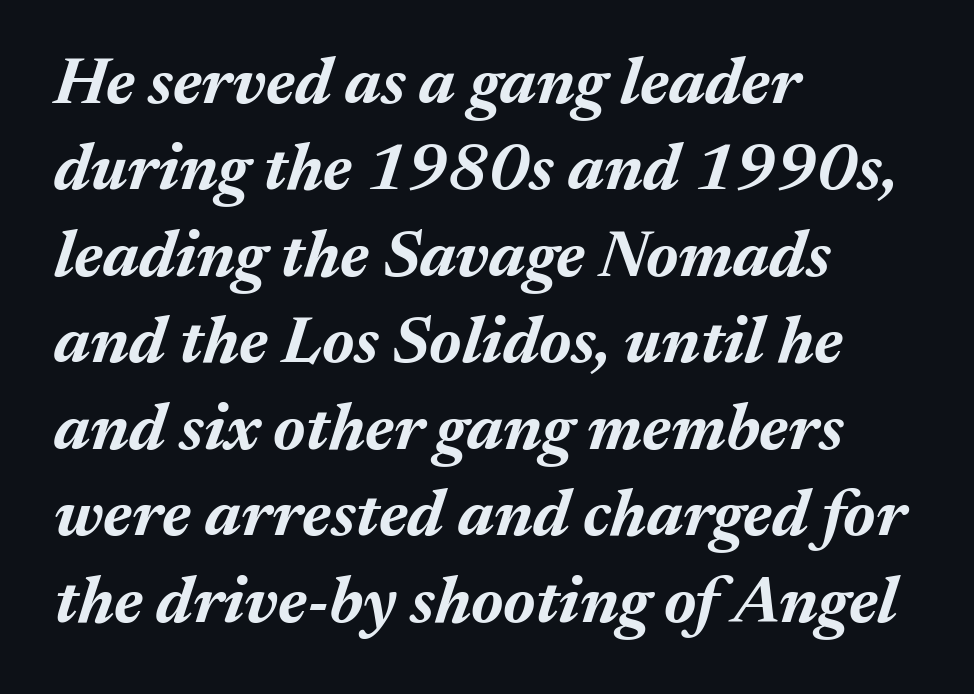
In terms of leading, this rendering sits right in the middle. Horizontal alignment here is leftward, the default for most running prose. These lines are rendered in a variable-pitch font. Emphasis-style slanted type is in use. The specimen omits any rule beneath the text block's lines. Does extra space separate the letters? No, they use regular spacing.
